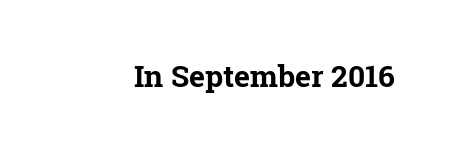
The image shows 30 px bold serif type, upright; set normal letter spacing, not underlined; low stroke contrast and a medium x-height.
